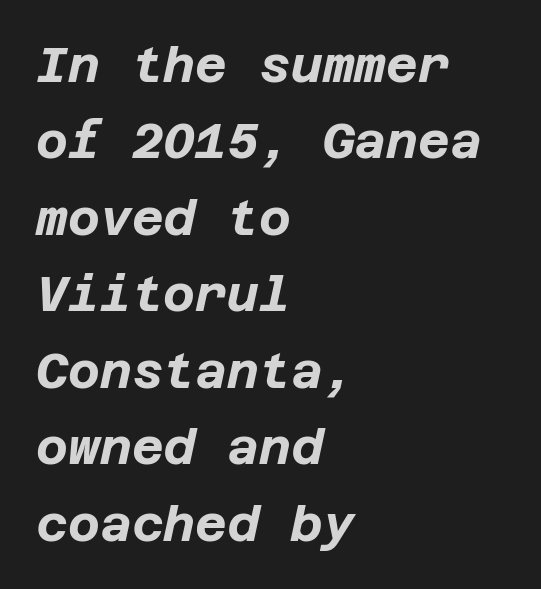
The image shows 49 px bold type, italic (leaning right); set left-aligned, normal line spacing (1.56x), normal letter spacing, not underlined; low stroke contrast and a large x-height.
